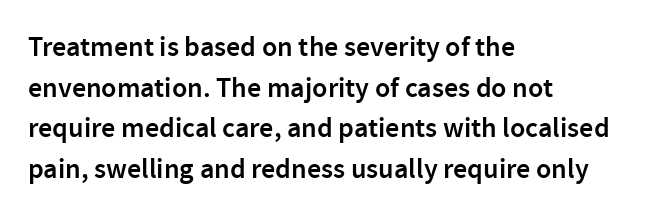
The image shows 28 px semibold sans-serif type, upright; set left-aligned, normal line spacing (1.45x), normal letter spacing, not underlined; a medium x-height.
